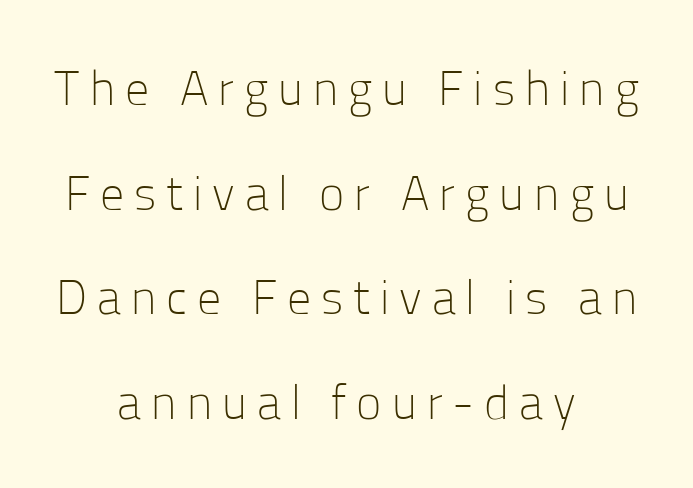
The image shows 48 px light sans-serif type, upright; set centered, loose line spacing (2.18x), unusually wide letter spacing (+0.21 em), not underlined; low stroke contrast and a medium x-height.
